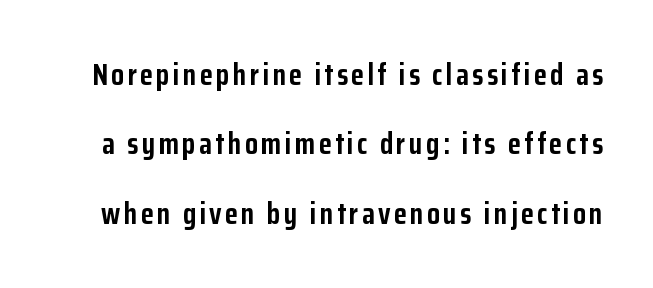
Leading is clearly above the norm, producing a sparse column. Bold? Absolutely — the strokes are thick and heavy. Glance below the letters and you will spot only blank space. Look at the bottom of the vertical strokes: they stop flat, with no serifs. The rendering uses natural spacing where letterforms have individual widths. In terms of posture, this sample is upright.
